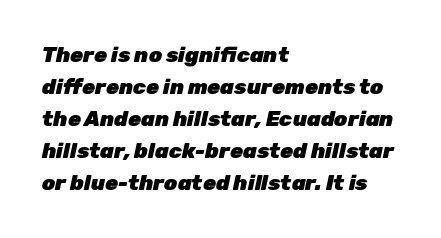
The image shows 21 px bold type, italic (leaning right); set left-aligned, normal line spacing (1.52x), normal letter spacing, not underlined.
